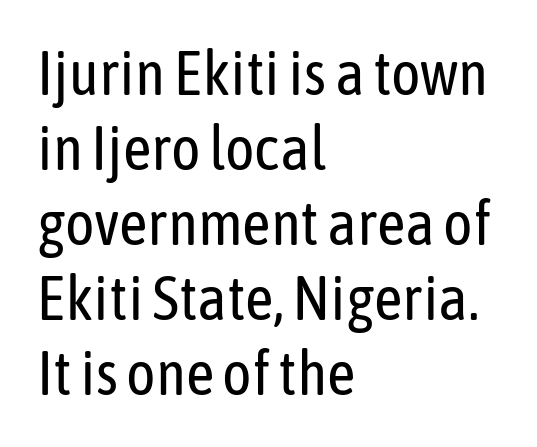
{"serif": "no", "italic": "no", "bold": "no", "weight": "regular", "width": "condensed", "stroke_contrast": "low", "x_height": "medium", "monospaced": "no", "underline": "no", "align": "left", "line_spacing_ratio": 1.21, "letter_spacing": "normal", "letter_spacing_em": 0.0, "glyph_px": 62}
